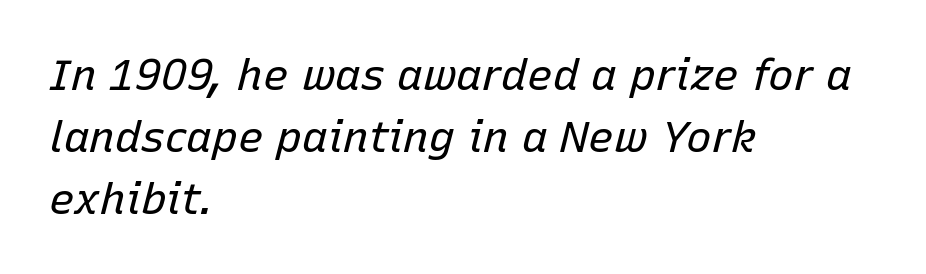
The image shows 43 px regular-weight type, italic (leaning right); set left-aligned, normal line spacing (1.44x), normal letter spacing, not underlined; low stroke contrast and a medium x-height.
